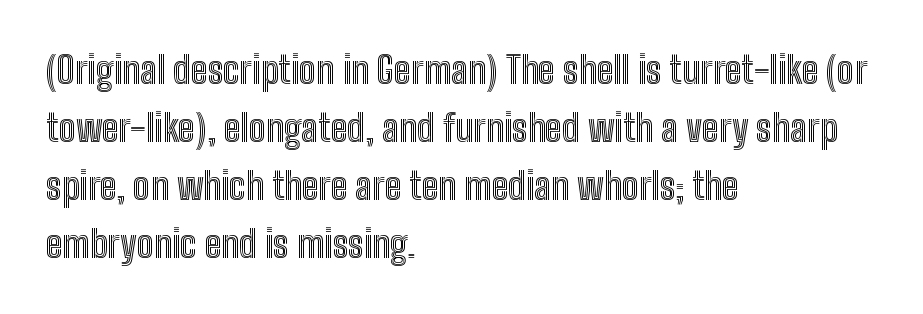
The image shows 38 px condensed type, upright; set left-aligned, normal line spacing (1.53x), normal letter spacing, not underlined; a medium x-height.
